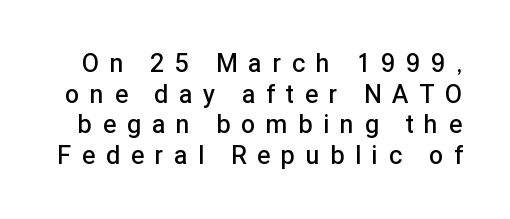
{"italic": "no", "bold": "semi", "underline": "no", "line_spacing_ratio": 1.23, "letter_spacing": "wide", "letter_spacing_em": 0.44, "glyph_px": 25}
